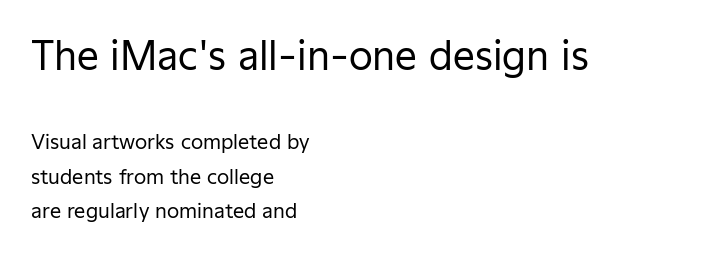
The image shows 39 px regular-weight sans-serif type, upright; set left-aligned, line spacing 1.72x, normal letter spacing, not underlined; the first (top) block is 1.95x larger; low stroke contrast and a medium x-height.
